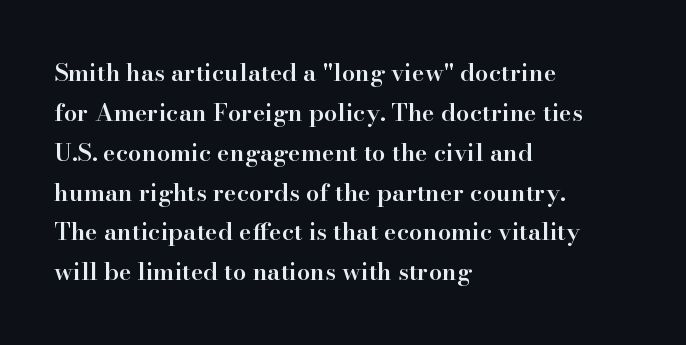
The ragged edge is on the right, which tells us the setting is flush left. Typographic density is moderately raised because the face is semibold. Regular leading. The letters sit at their default tracking, neither squeezed nor spread.
